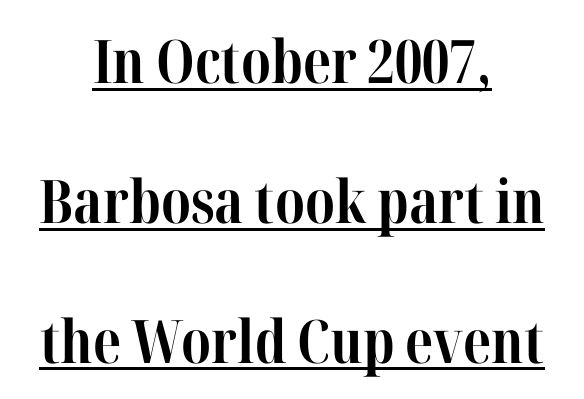
Q: Is the text bold? A: Yes.
Q: Is the text italic (slanted)? A: No, it is upright.
Q: Is the typeface a serif or a sans-serif typeface? A: Serif.
Q: Is the text underlined? A: Yes.
Q: How is the paragraph aligned? A: Centered.
Q: Is the spacing between letters normal or unusually wide? A: Normal.
Q: Is the spacing between lines tight, normal or loose? A: Loose.
Q: Width (condensed, normal, or wide)? A: Condensed.
Q: Stroke contrast? A: High.
Q: x-height? A: Medium.
Q: Monospaced? A: No.
